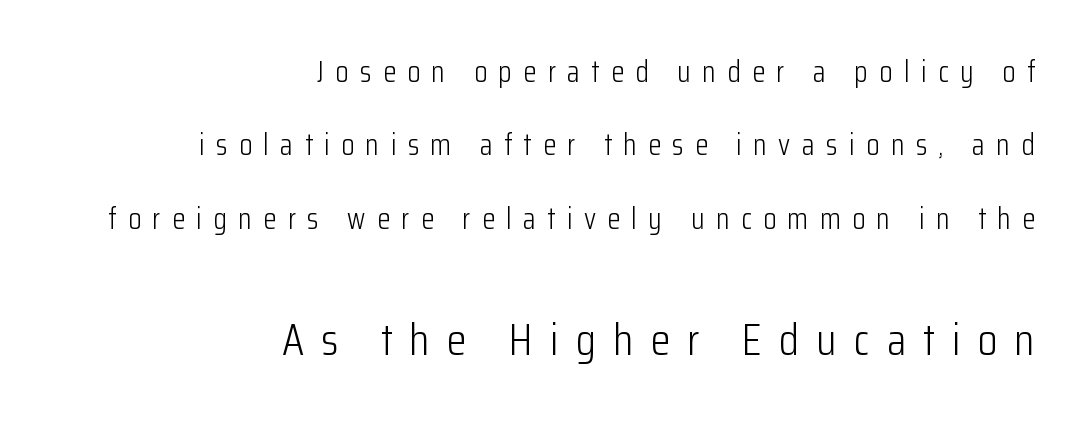
Q: Is the text bold? A: No.
Q: Is the text italic (slanted)? A: No, it is upright.
Q: Is the typeface a serif or a sans-serif typeface? A: Sans-serif.
Q: Is the text underlined? A: No.
Q: How is the paragraph aligned? A: Right-aligned.
Q: Is the spacing between letters normal or unusually wide? A: Unusually wide.
Q: Is the spacing between lines tight, normal or loose? A: Loose.
Q: Which block of text is set in a larger size, the first (top) or the second (bottom)? A: The second (bottom) one.
Q: Width (condensed, normal, or wide)? A: Condensed.
Q: Stroke contrast? A: Low.
Q: x-height? A: Medium.
Q: Monospaced? A: No.
